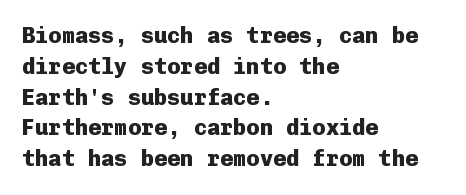
The image shows 22 px bold type, upright; set left-aligned, normal line spacing (1.4x), normal letter spacing, not underlined.
